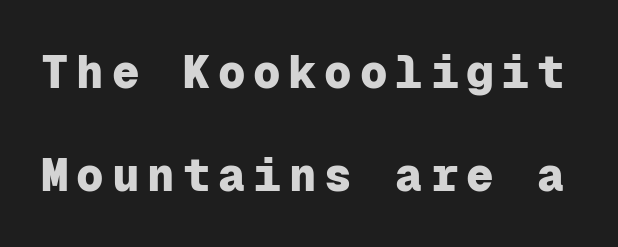
The letters stand upright; this is a roman face. Every character here occupies the same horizontal width, giving the sample a typewriter-like rhythm. The rendering shows plain stroke endings on the letterforms — a sans-serif design. The strokes are fattened all the way to bold. Quick note: interline space is abundant. A bare baseline throughout the passage.
